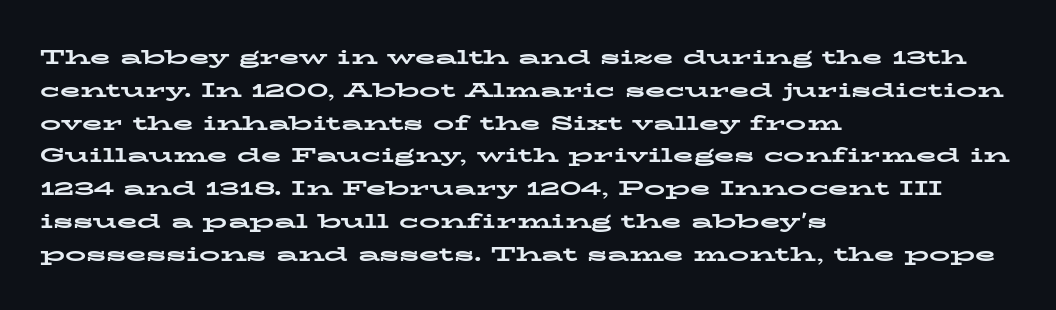
Weight check: bold — yes, fully. This rendering features lettering with no underline. This is the regular roman posture of the typeface. Is there much room between lines? A standard amount, neither cramped nor airy. No extra tracking has been applied to these lines. The rag falls on the right side of this text block.
